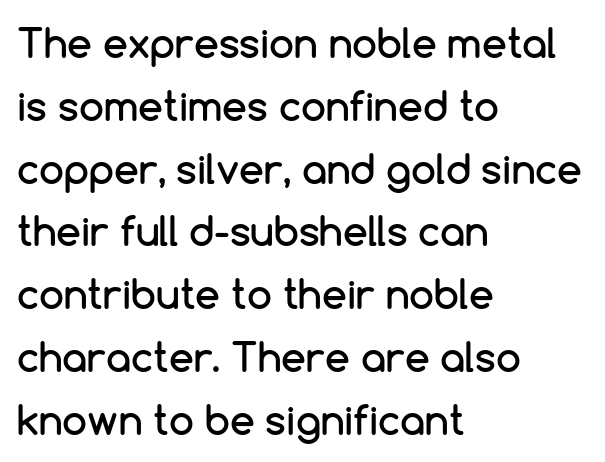
Varying glyph widths throughout — classic text-font behaviour. Compared with a centered layout, this one pins lines to the left instead. The horizontal fit of the characters is conventional and even. In terms of posture, this sample is upright. Quick note: interline space is typical.
